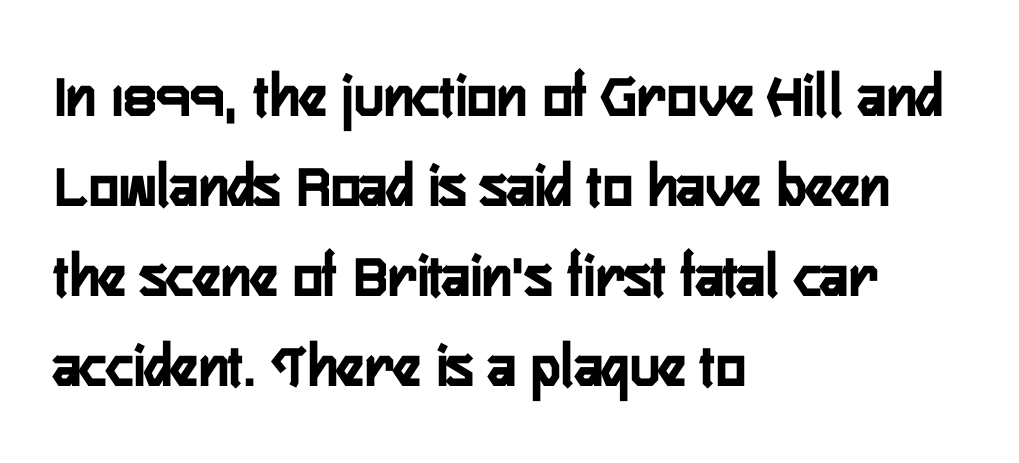
Q: Is the text italic (slanted)? A: No, it is upright.
Q: Is the typeface a serif or a sans-serif typeface? A: Sans-serif.
Q: Is the text underlined? A: No.
Q: How is the paragraph aligned? A: Left-aligned.
Q: Is the spacing between letters normal or unusually wide? A: Normal.
Q: Is the spacing between lines tight, normal or loose? A: Normal.
Q: Width (condensed, normal, or wide)? A: Condensed.
Q: Stroke contrast? A: Low.
Q: x-height? A: Medium.
Q: Monospaced? A: No.
